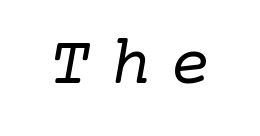
The image shows 68 px regular-weight serif type, italic (leaning right); set unusually wide letter spacing (+0.29 em), not underlined; low stroke contrast and a medium x-height.
